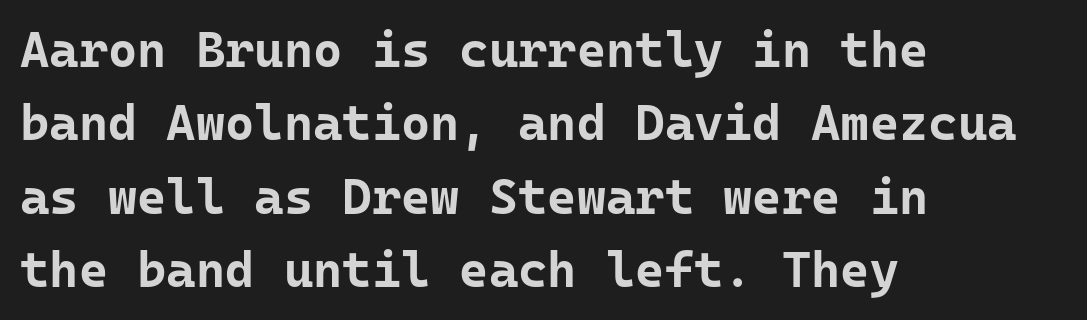
{"serif": "no", "italic": "no", "bold": "yes", "weight": "bold", "width": "normal", "stroke_contrast": "low", "x_height": "medium", "monospaced": "yes", "underline": "no", "align": "left", "line_spacing": "normal", "line_spacing_ratio": 1.47, "letter_spacing": "normal", "letter_spacing_em": 0.0, "glyph_px": 50}
